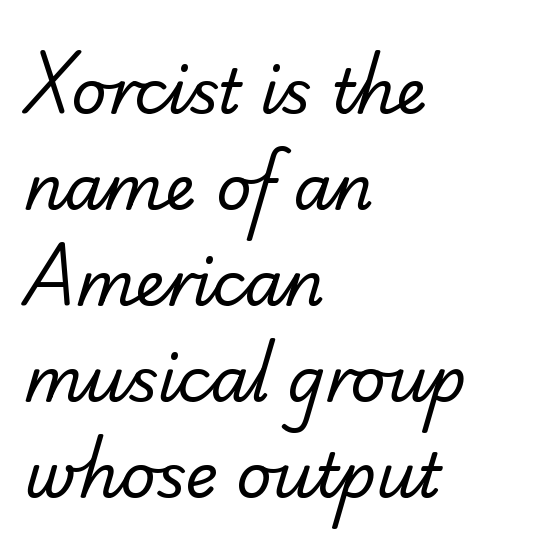
Q: Is the text bold? A: No.
Q: Is the typeface a serif or a sans-serif typeface? A: Sans-serif.
Q: Is the text underlined? A: No.
Q: How is the paragraph aligned? A: Left-aligned.
Q: Is the spacing between letters normal or unusually wide? A: Normal.
Q: Is the spacing between lines tight, normal or loose? A: Normal.
Q: Width (condensed, normal, or wide)? A: Normal.
Q: Stroke contrast? A: Low.
Q: x-height? A: Small.
Q: Monospaced? A: No.
